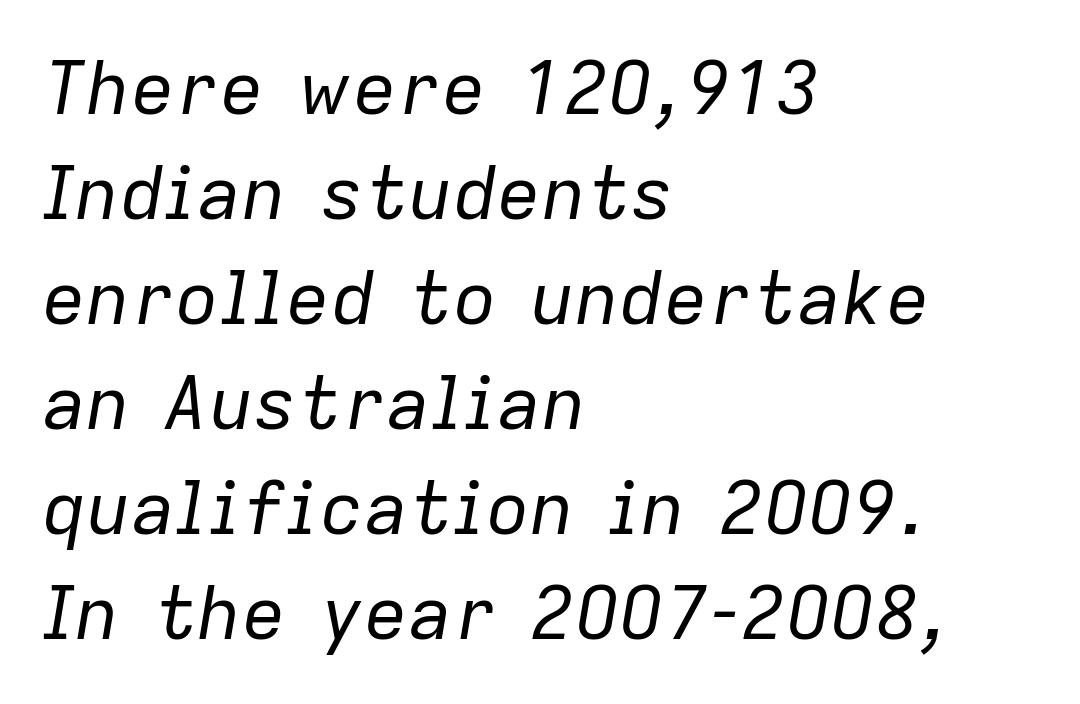
The image shows 74 px regular-weight type, italic (leaning right); set left-aligned, normal line spacing (1.42x), normal letter spacing, not underlined; low stroke contrast and a medium x-height.
